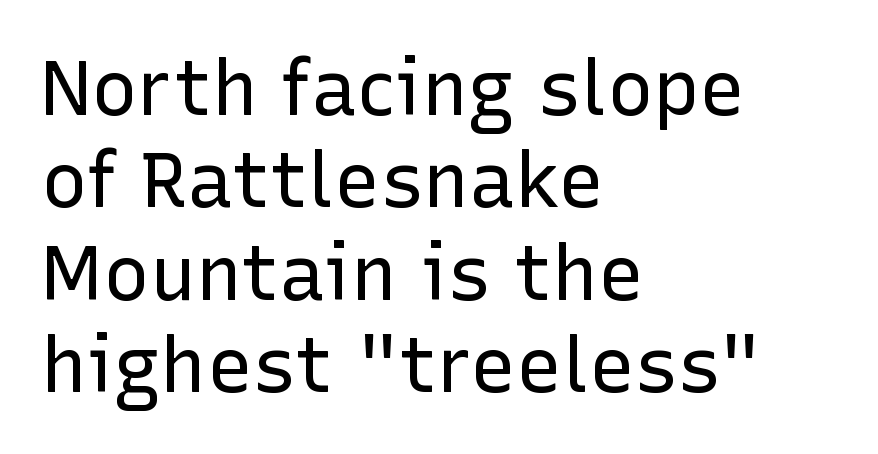
Q: Is the text bold? A: No.
Q: Is the text italic (slanted)? A: No, it is upright.
Q: Is the typeface a serif or a sans-serif typeface? A: Sans-serif.
Q: Is the text underlined? A: No.
Q: How is the paragraph aligned? A: Left-aligned.
Q: Is the spacing between letters normal or unusually wide? A: Normal.
Q: Width (condensed, normal, or wide)? A: Normal.
Q: Stroke contrast? A: Low.
Q: x-height? A: Medium.
Q: Monospaced? A: No.
